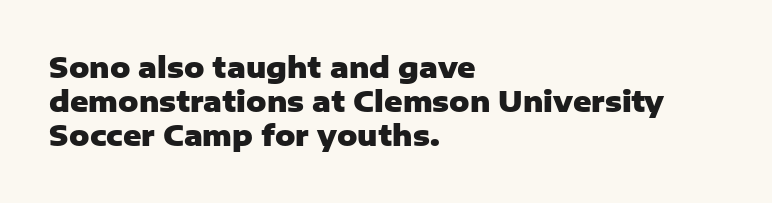
Q: Is the text bold? A: Yes.
Q: Is the text italic (slanted)? A: No, it is upright.
Q: Is the typeface a serif or a sans-serif typeface? A: Sans-serif.
Q: Is the text underlined? A: No.
Q: How is the paragraph aligned? A: Left-aligned.
Q: Is the spacing between letters normal or unusually wide? A: Normal.
Q: Width (condensed, normal, or wide)? A: Normal.
Q: Stroke contrast? A: Low.
Q: x-height? A: Medium.
Q: Monospaced? A: No.
